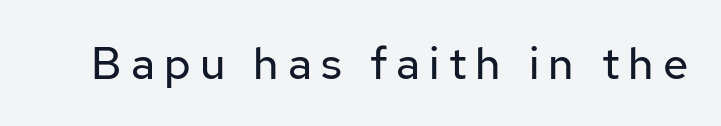
{"serif": "no", "italic": "no", "bold": "no", "weight": "regular", "width": "normal", "stroke_contrast": "low", "x_height": "medium", "monospaced": "no", "underline": "no", "letter_spacing": "wide", "letter_spacing_em": 0.2, "glyph_px": 45}
